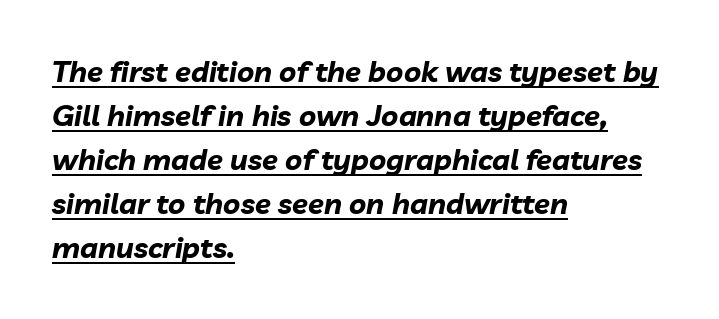
The image shows 29 px bold type, italic (leaning right); set left-aligned, normal line spacing (1.52x), normal letter spacing, underlined; low stroke contrast and a medium x-height.
